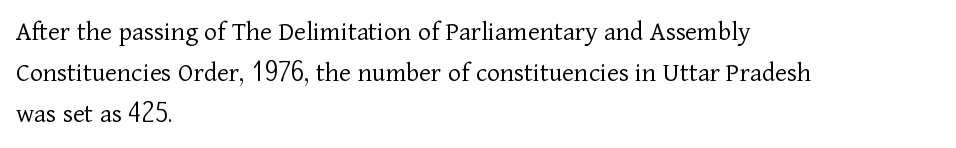
Font category for this specimen: serif. This sample is left-justified, so line endings fall wherever the words run out. The passage shown has conventional tracking throughout. The typeface has the unassuming heft of standard copy or less.
